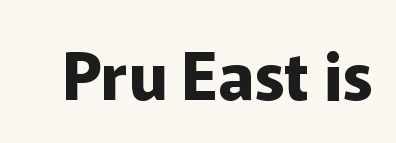
The image shows 65 px bold sans-serif type, upright; set normal letter spacing, not underlined; low stroke contrast and a medium x-height.
